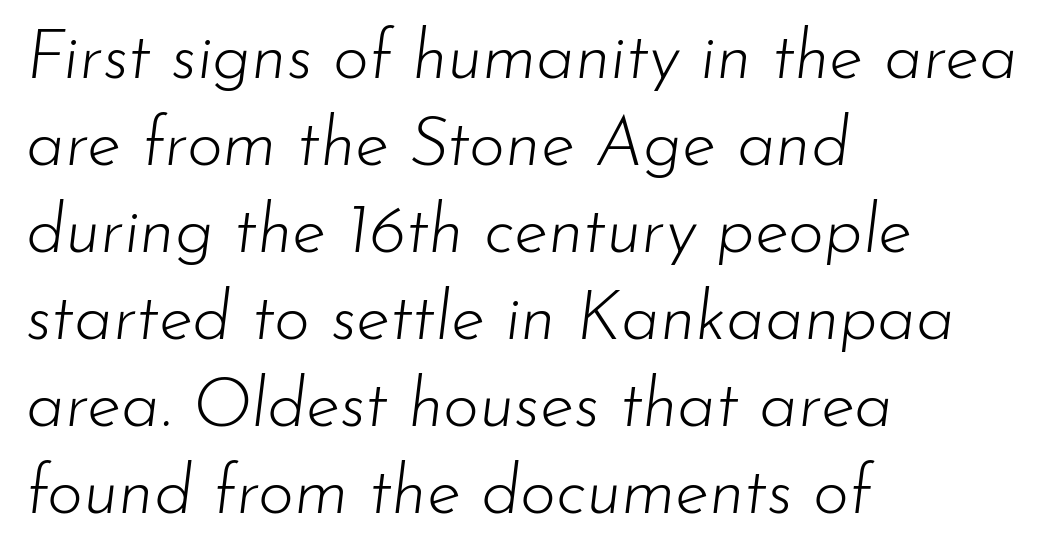
Notice how descenders clear the ascenders below comfortably — that's standard leading. These lines are set flush left with a ragged right edge. Underlining? Definitely not there. Vertical stems look standard width or narrower in stroke. Each word holds together tightly as a unit, with standard inter-letter gaps.
